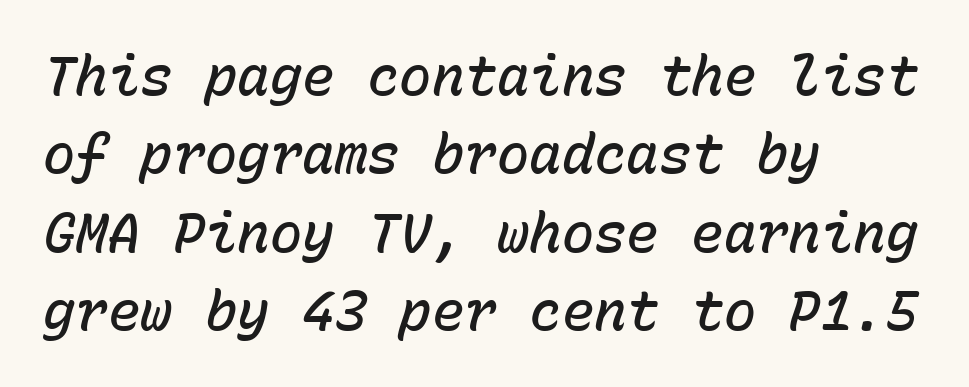
Q: Is the text bold? A: Semi-bold.
Q: Is the text italic (slanted)? A: Yes, it leans right by about 15 degrees.
Q: Is the text underlined? A: No.
Q: How is the paragraph aligned? A: Left-aligned.
Q: Is the spacing between letters normal or unusually wide? A: Normal.
Q: Is the spacing between lines tight, normal or loose? A: Normal.
Q: Width (condensed, normal, or wide)? A: Normal.
Q: Stroke contrast? A: Low.
Q: x-height? A: Medium.
Q: Monospaced? A: Yes.
